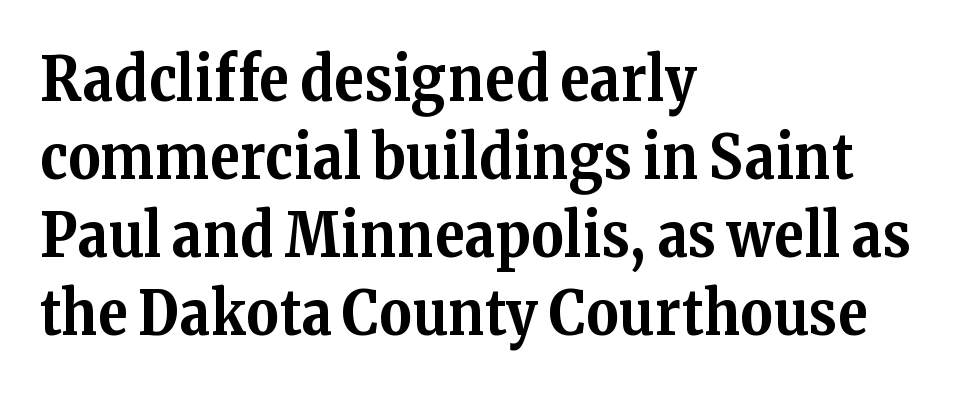
{"serif": "yes", "italic": "no", "bold": "yes", "weight": "bold", "width": "normal", "stroke_contrast": "medium", "x_height": "medium", "monospaced": "no", "underline": "no", "align": "left", "line_spacing": "normal", "line_spacing_ratio": 1.26, "letter_spacing": "normal", "letter_spacing_em": 0.0, "glyph_px": 62}
